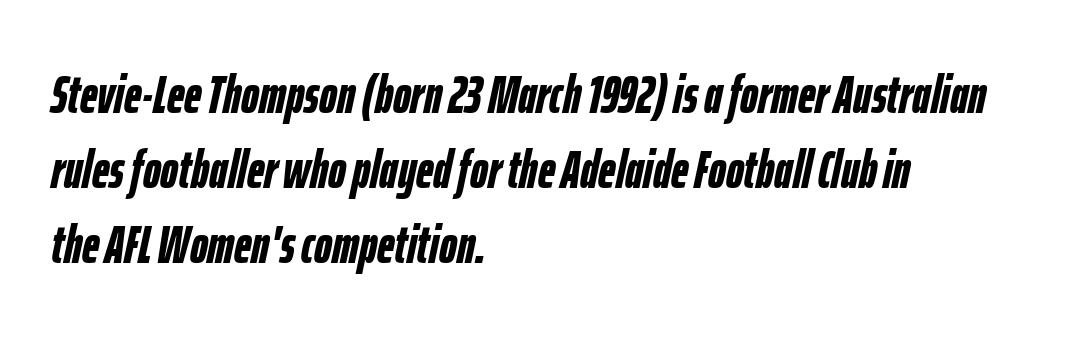
Q: Is the text bold? A: Yes.
Q: Is the text italic (slanted)? A: Yes, it leans right by about 12 degrees.
Q: Is the text underlined? A: No.
Q: How is the paragraph aligned? A: Left-aligned.
Q: Is the spacing between letters normal or unusually wide? A: Normal.
Q: Is the spacing between lines tight, normal or loose? A: Normal.
Q: Width (condensed, normal, or wide)? A: Condensed.
Q: Stroke contrast? A: Low.
Q: x-height? A: Medium.
Q: Monospaced? A: No.
